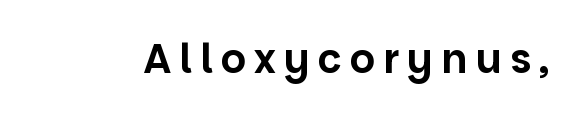
Looks like regular typesetting: each glyph gets only the width it needs. Anything drawn beneath the words? Only blank space. The letters stand upright; this is a roman face. You could only call the tracking loose — the letters float apart. Does the type have serifs? No, each stem ends abruptly.
